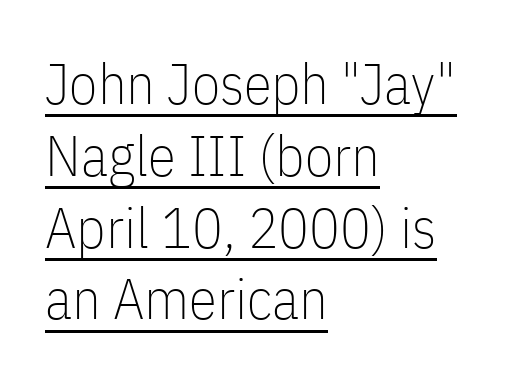
{"serif": "no", "italic": "no", "bold": "no", "weight": "thin", "width": "condensed", "stroke_contrast": "low", "x_height": "medium", "monospaced": "no", "underline": "yes", "align": "left", "line_spacing": "normal", "line_spacing_ratio": 1.26, "letter_spacing": "normal", "letter_spacing_em": 0.0, "glyph_px": 57}
